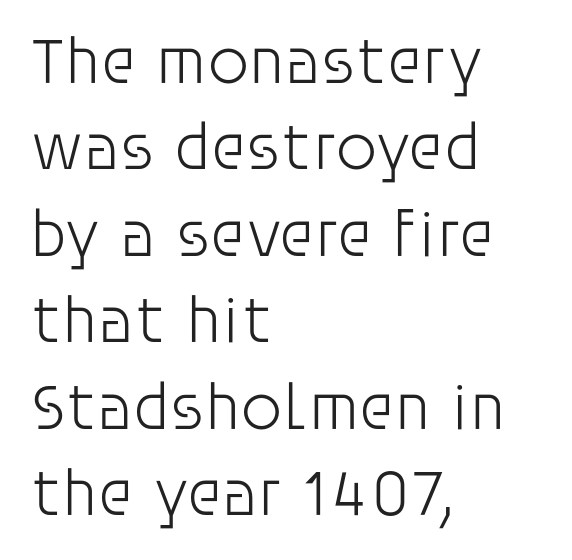
The image shows 66 px light sans-serif type, upright; set left-aligned, normal line spacing (1.31x), normal letter spacing, not underlined; low stroke contrast and a large x-height.
